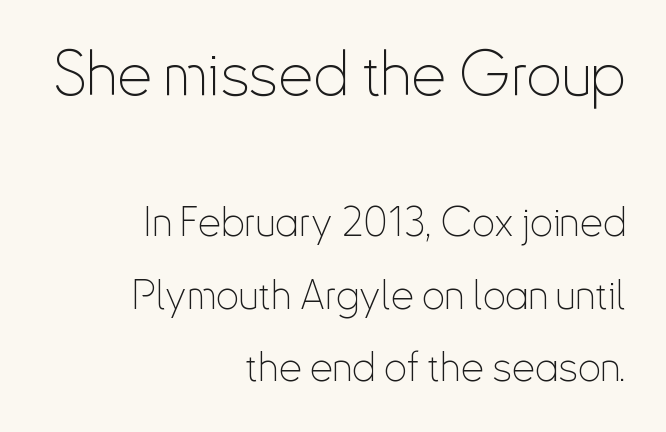
Top chunk: large. Bottom chunk: small. This is not heavy type; no bold has been used. One-word summary of the alignment: right. Here the designer chose a conventional face with non-uniform glyph widths. Tracking here is standard; glyphs follow each other at the usual distance. The letters stand straight up with perfectly vertical stems.
